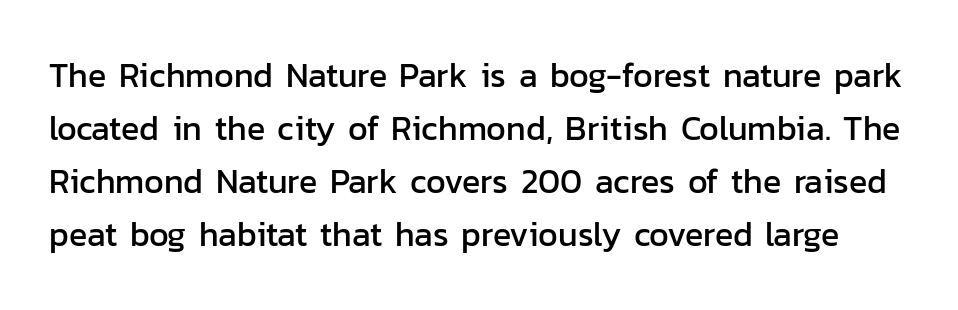
{"serif": "no", "italic": "no", "width": "normal", "stroke_contrast": "low", "x_height": "medium", "monospaced": "no", "underline": "no", "line_spacing": "normal", "line_spacing_ratio": 1.56, "letter_spacing": "normal", "letter_spacing_em": 0.0, "glyph_px": 34}
